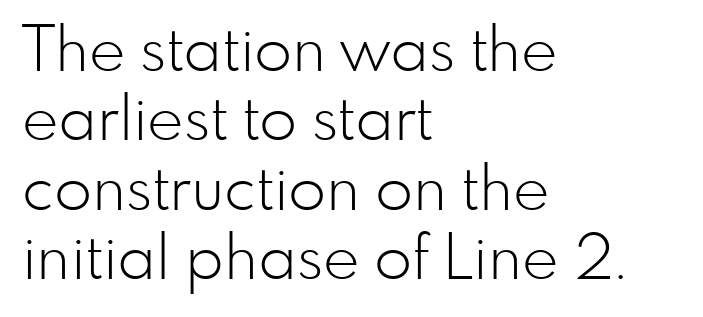
Character widths vary here, with narrow letters taking less room than wide ones. Classification — sans serif. The paragraph has a hard left edge and a soft right edge. Short note: letters normally spaced.
